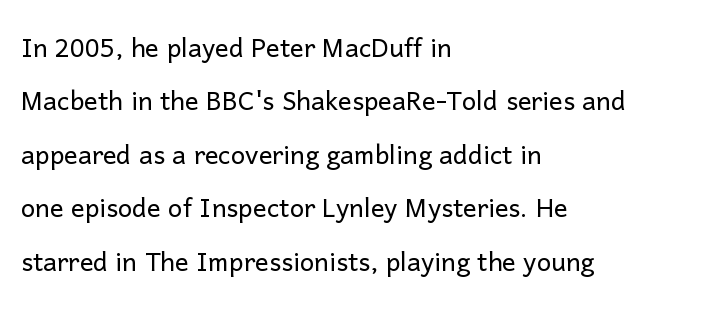
Q: Is the text bold? A: No.
Q: Is the text italic (slanted)? A: No, it is upright.
Q: Is the typeface a serif or a sans-serif typeface? A: Sans-serif.
Q: Is the text underlined? A: No.
Q: How is the paragraph aligned? A: Left-aligned.
Q: Is the spacing between letters normal or unusually wide? A: Normal.
Q: Is the spacing between lines tight, normal or loose? A: Normal.
Q: Width (condensed, normal, or wide)? A: Normal.
Q: Stroke contrast? A: Low.
Q: x-height? A: Medium.
Q: Monospaced? A: No.
